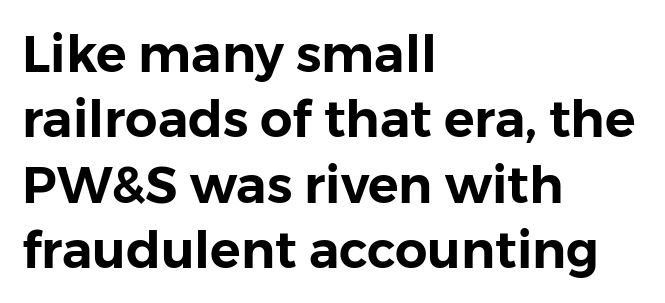
The image shows 51 px sans-serif type, upright; set left-aligned, normal line spacing (1.28x), normal letter spacing, not underlined; low stroke contrast and a medium x-height.
